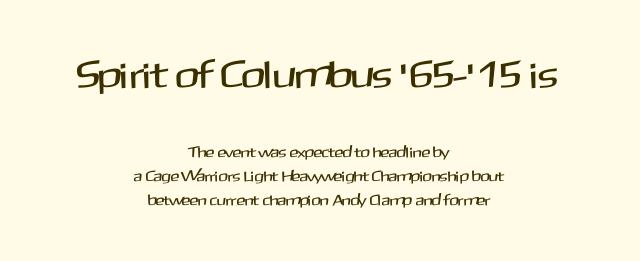
Q: Is the text italic (slanted)? A: No, it is upright.
Q: Is the typeface a serif or a sans-serif typeface? A: Sans-serif.
Q: Is the text underlined? A: No.
Q: How is the paragraph aligned? A: Centered.
Q: Is the spacing between letters normal or unusually wide? A: Normal.
Q: Is the spacing between lines tight, normal or loose? A: Normal.
Q: Which block of text is set in a larger size, the first (top) or the second (bottom)? A: The first (top) one.
Q: Width (condensed, normal, or wide)? A: Normal.
Q: Stroke contrast? A: Medium.
Q: x-height? A: Medium.
Q: Monospaced? A: No.
